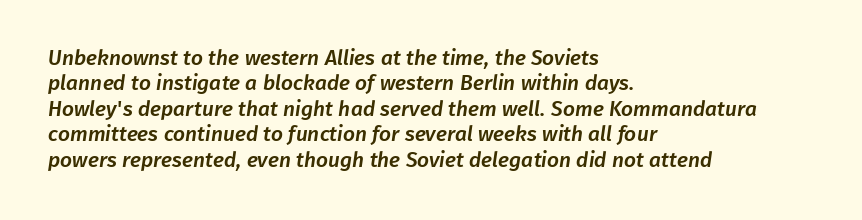
Q: Is the text underlined? A: No.
Q: How is the paragraph aligned? A: Left-aligned.
Q: Is the spacing between letters normal or unusually wide? A: Normal.
